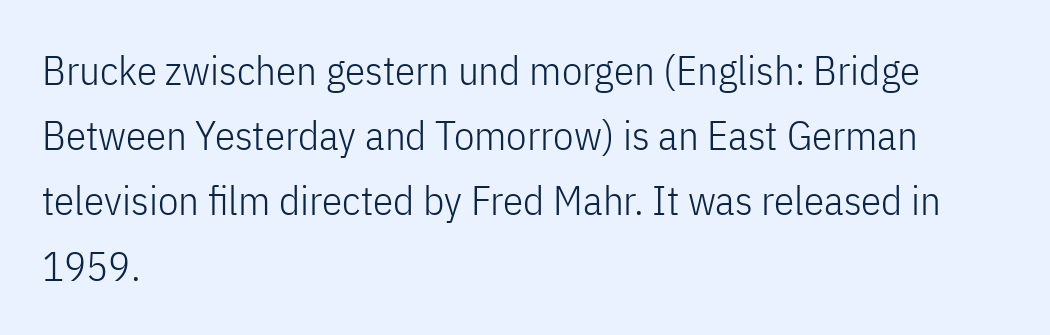
{"serif": "no", "italic": "no", "bold": "no", "weight": "light", "width": "condensed", "stroke_contrast": "low", "x_height": "medium", "monospaced": "no", "underline": "no", "align": "left", "line_spacing": "normal", "line_spacing_ratio": 1.59, "letter_spacing": "normal", "letter_spacing_em": 0.0, "glyph_px": 41}
